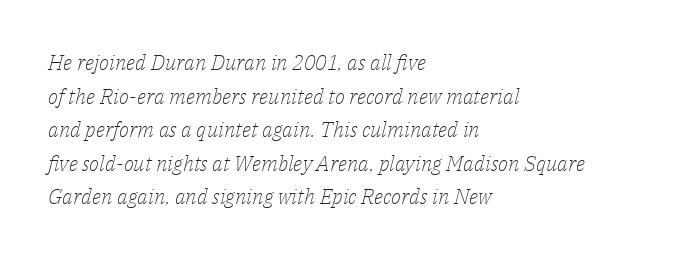
{"italic": "yes", "lean": "right", "slant_degrees": 14, "bold": "no", "underline": "no", "align": "left", "line_spacing": "normal", "line_spacing_ratio": 1.6, "letter_spacing": "normal", "letter_spacing_em": 0.0, "glyph_px": 21}
